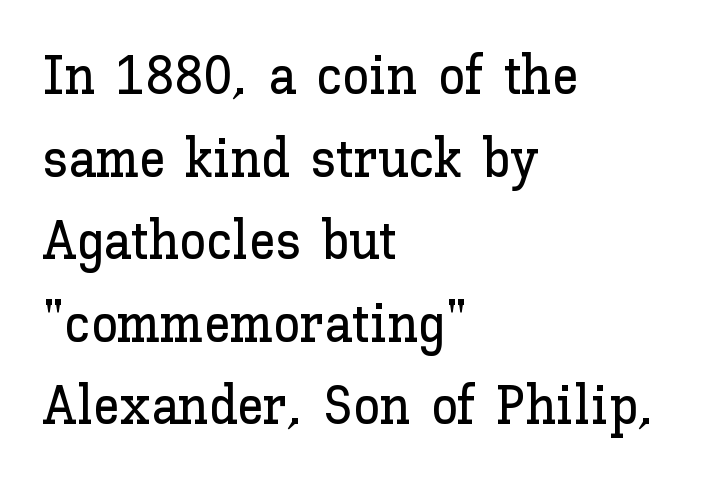
{"italic": "no", "width": "normal", "stroke_contrast": "low", "x_height": "medium", "monospaced": "no", "underline": "no", "align": "left", "line_spacing": "normal", "line_spacing_ratio": 1.53, "letter_spacing": "normal", "letter_spacing_em": 0.0, "glyph_px": 54}
